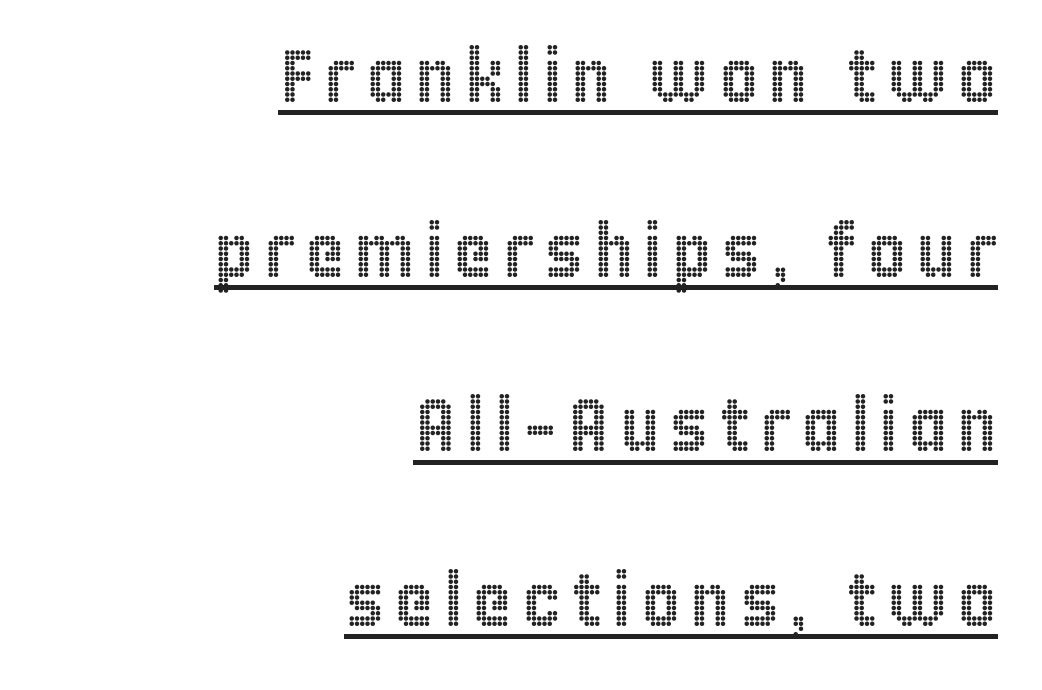
Rendered with straight, roman letterforms. Emphasis is given by a line drawn under the lettering. Each letter keeps its own natural width here, so spacing adapts to shape. Line ends are locked; line starts wander.
